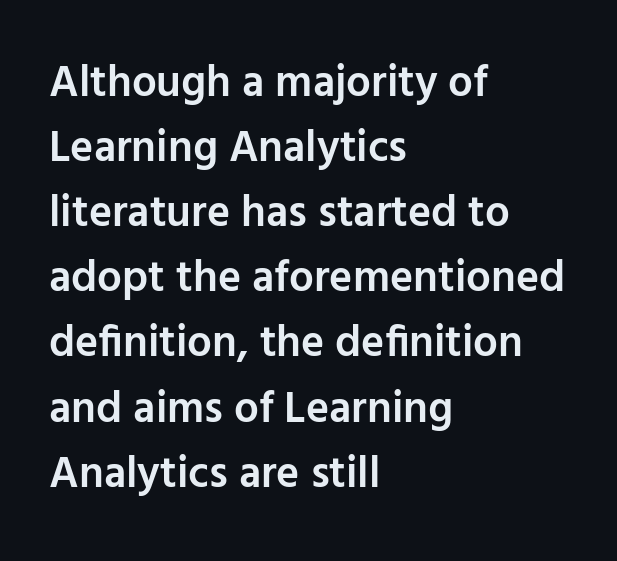
The image shows 44 px semibold sans-serif type, upright; set left-aligned, normal line spacing (1.48x), normal letter spacing, not underlined; low stroke contrast and a medium x-height.
